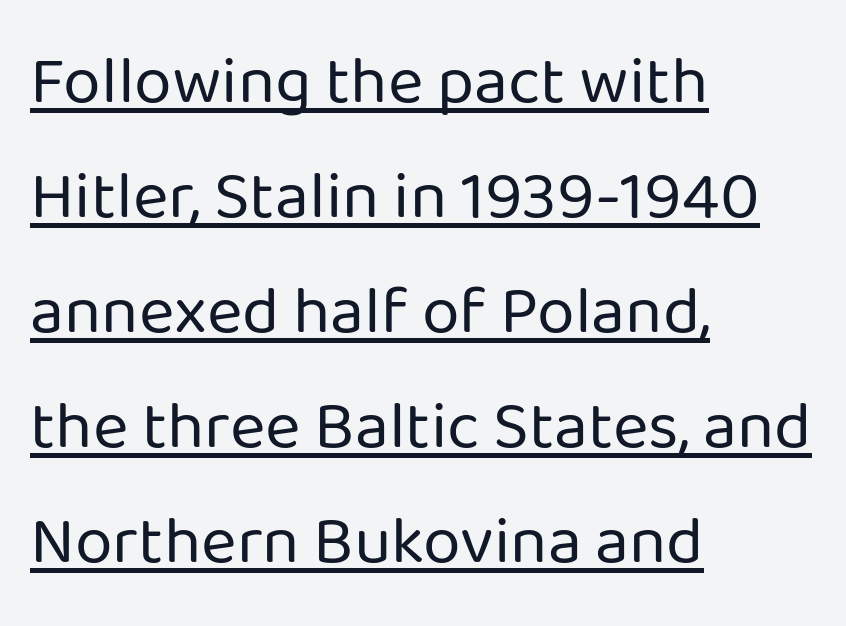
{"serif": "no", "italic": "no", "bold": "no", "weight": "regular", "width": "normal", "stroke_contrast": "low", "x_height": "medium", "monospaced": "no", "underline": "yes", "align": "left", "line_spacing": "normal", "line_spacing_ratio": 1.69, "letter_spacing": "normal", "letter_spacing_em": 0.0, "glyph_px": 68}
